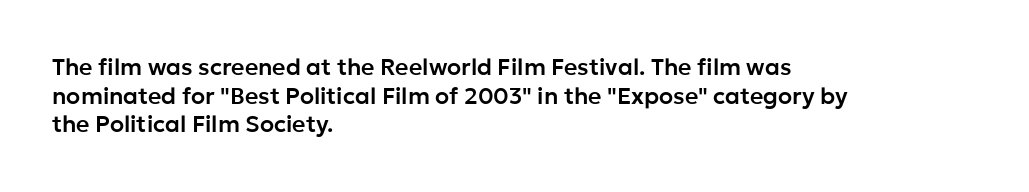
{"italic": "no", "underline": "no", "align": "left", "line_spacing": "normal", "line_spacing_ratio": 1.25, "letter_spacing": "normal", "letter_spacing_em": 0.0, "glyph_px": 23}
